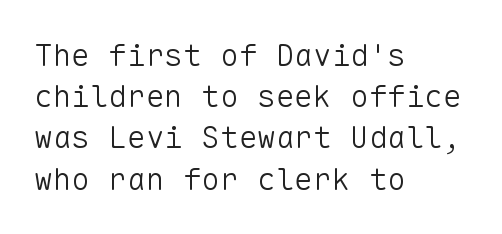
{"serif": "no", "italic": "no", "bold": "no", "weight": "light", "width": "normal", "stroke_contrast": "low", "x_height": "medium", "monospaced": "yes", "underline": "no", "align": "left", "line_spacing": "normal", "line_spacing_ratio": 1.33, "letter_spacing": "normal", "letter_spacing_em": 0.0, "glyph_px": 31}
